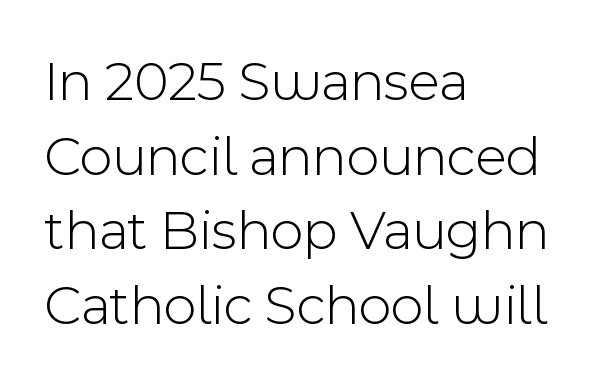
The image shows 57 px light sans-serif type, upright; set left-aligned, normal line spacing (1.31x), normal letter spacing, not underlined; a medium x-height.
